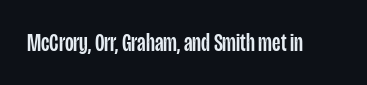
If you drew a line through each stem, it would be perfectly vertical. Characters follow at the spacing the type designer built in. The words here are not underlined.
